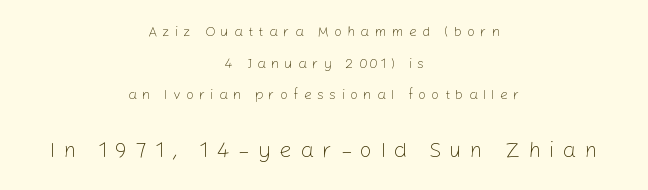
Unbolded letterforms with no extra heft. Unlike italic type, these characters show no tilt at all. Underlining? Definitely not there. Each word looks stretched out because of the extra space between its letters. Students, observe: this is what heavily led, spacious text looks like.
